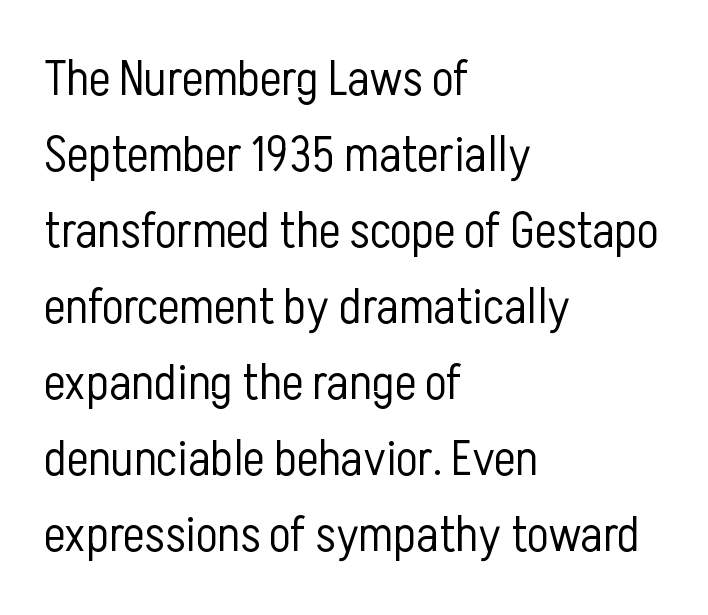
Q: Is the text bold? A: No.
Q: Is the text italic (slanted)? A: No, it is upright.
Q: Is the typeface a serif or a sans-serif typeface? A: Sans-serif.
Q: Is the text underlined? A: No.
Q: How is the paragraph aligned? A: Left-aligned.
Q: Is the spacing between letters normal or unusually wide? A: Normal.
Q: Is the spacing between lines tight, normal or loose? A: Normal.
Q: Width (condensed, normal, or wide)? A: Condensed.
Q: Stroke contrast? A: Low.
Q: x-height? A: Medium.
Q: Monospaced? A: No.
